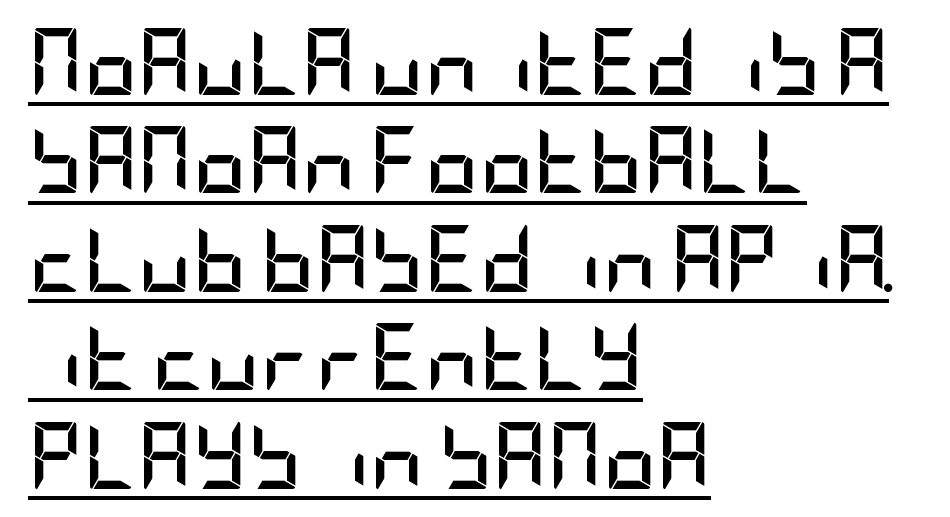
Q: Is the text bold? A: Yes.
Q: Is the text italic (slanted)? A: No, it is upright.
Q: Is the typeface a serif or a sans-serif typeface? A: Sans-serif.
Q: Is the text underlined? A: Yes.
Q: How is the paragraph aligned? A: Left-aligned.
Q: Is the spacing between letters normal or unusually wide? A: Normal.
Q: Is the spacing between lines tight, normal or loose? A: Normal.
Q: Width (condensed, normal, or wide)? A: Condensed.
Q: Stroke contrast? A: Low.
Q: x-height? A: Large.
